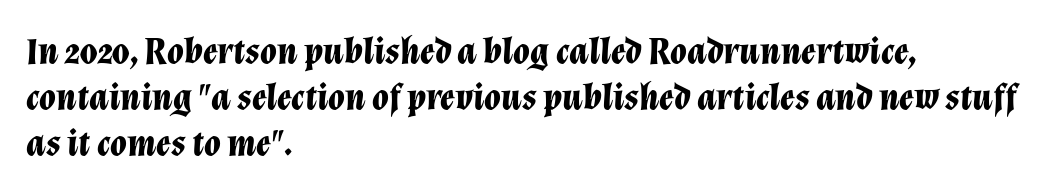
Q: Is the text bold? A: Yes.
Q: Is the text italic (slanted)? A: Yes, it leans right by about 12 degrees.
Q: Is the text underlined? A: No.
Q: How is the paragraph aligned? A: Left-aligned.
Q: Is the spacing between letters normal or unusually wide? A: Normal.
Q: Width (condensed, normal, or wide)? A: Normal.
Q: Stroke contrast? A: Low.
Q: x-height? A: Medium.
Q: Monospaced? A: No.
